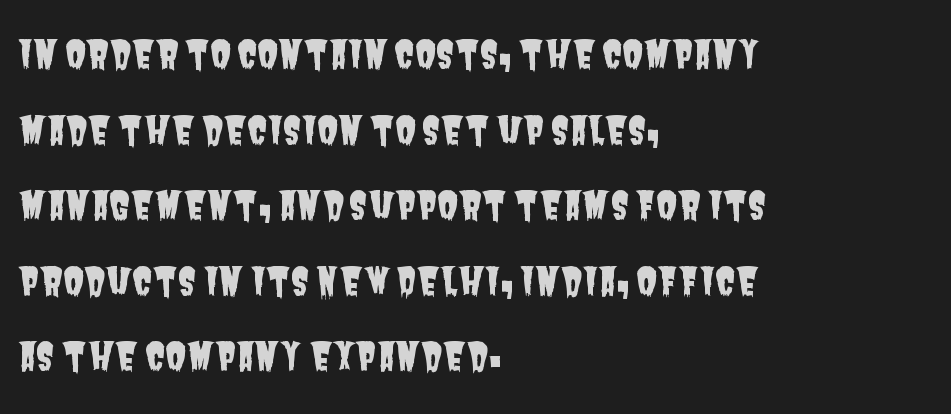
Honestly, the letter spacing is just normal — you wouldn't notice it. The lines are spread far apart with generous leading. Honestly, there is no underline to notice here at all. Think of a printed novel: that variable character pitch is what you see here. You can tell from the bare stems that sans-serif type was used.
